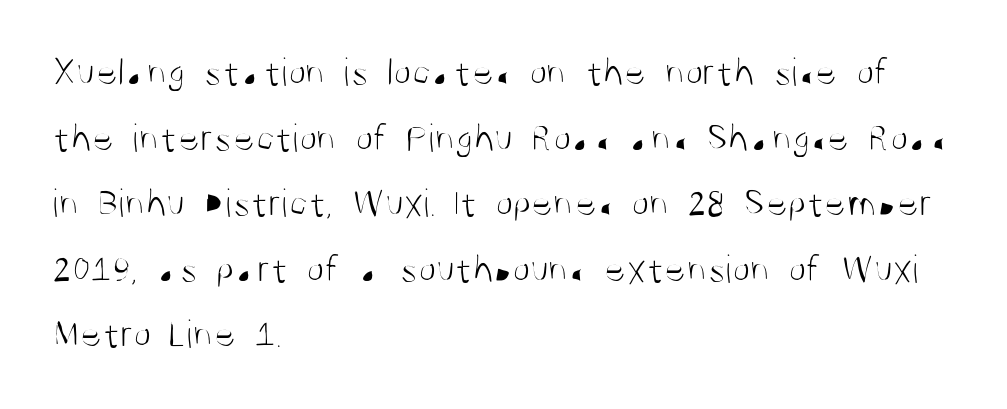
Q: Is the text bold? A: No.
Q: Is the text italic (slanted)? A: No, it is upright.
Q: Is the typeface a serif or a sans-serif typeface? A: Sans-serif.
Q: Is the text underlined? A: No.
Q: How is the paragraph aligned? A: Left-aligned.
Q: Is the spacing between letters normal or unusually wide? A: Normal.
Q: Is the spacing between lines tight, normal or loose? A: Normal.
Q: Width (condensed, normal, or wide)? A: Condensed.
Q: Stroke contrast? A: Medium.
Q: x-height? A: Large.
Q: Monospaced? A: No.
